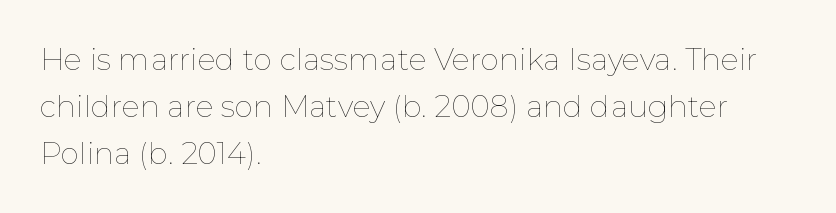
The typesetting does not lean heavy: it is not bold. Spacing verdict: proportional, widths tailored to each character. Italic? Not at all — the glyphs are vertical. These lines are set flush left with a ragged right edge. Students, observe: this is what conventionally led text looks like. Look at the tracking — it's just the regular setting, nothing added.
